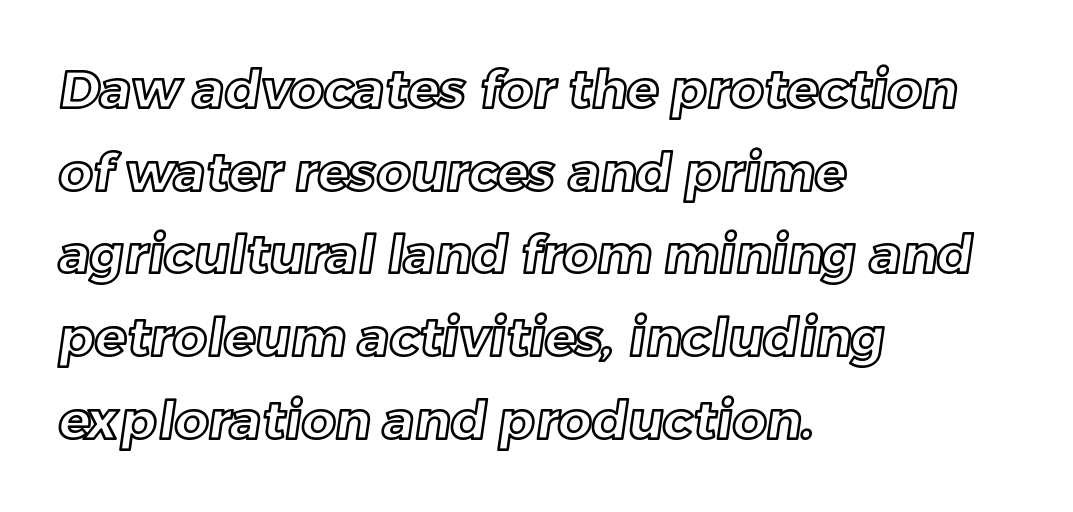
Q: Is the text underlined? A: No.
Q: How is the paragraph aligned? A: Left-aligned.
Q: Is the spacing between letters normal or unusually wide? A: Normal.
Q: Is the spacing between lines tight, normal or loose? A: Normal.
Q: Width (condensed, normal, or wide)? A: Normal.
Q: x-height? A: Medium.
Q: Monospaced? A: No.
